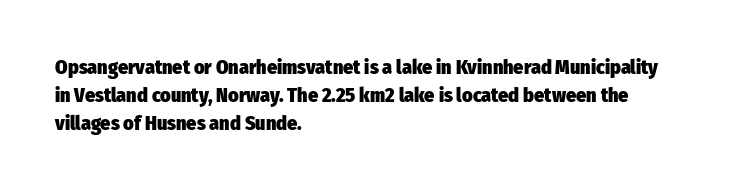
Q: Is the text bold? A: Yes.
Q: Is the text italic (slanted)? A: No, it is upright.
Q: Is the text underlined? A: No.
Q: How is the paragraph aligned? A: Left-aligned.
Q: Is the spacing between letters normal or unusually wide? A: Normal.
Q: Is the spacing between lines tight, normal or loose? A: Normal.
